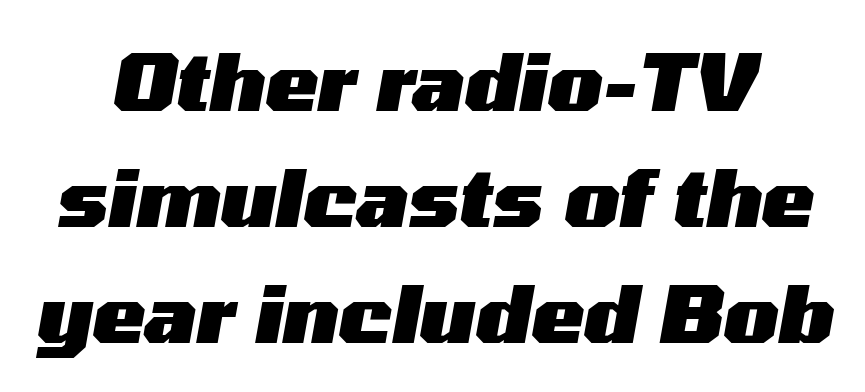
Q: Is the text bold? A: Yes.
Q: Is the text italic (slanted)? A: Yes, it leans right by about 10 degrees.
Q: Is the text underlined? A: No.
Q: How is the paragraph aligned? A: Centered.
Q: Is the spacing between letters normal or unusually wide? A: Normal.
Q: Is the spacing between lines tight, normal or loose? A: Normal.
Q: Width (condensed, normal, or wide)? A: Wide.
Q: Stroke contrast? A: Medium.
Q: x-height? A: Medium.
Q: Monospaced? A: No.
